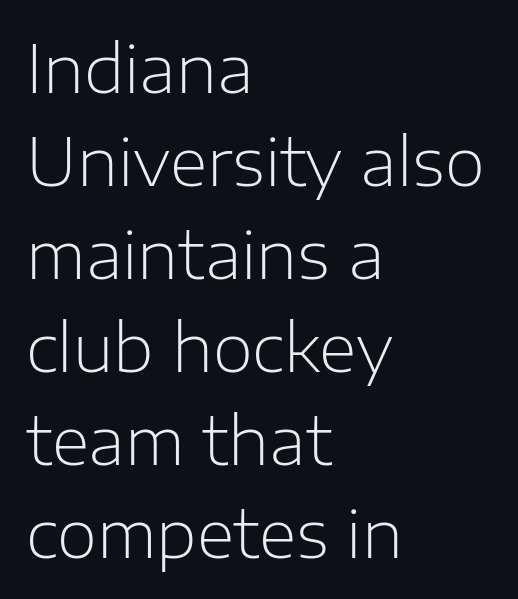
The lettering stays uniformly vertical, giving the passage a roman look. To sum up the face: it is a sans, with no serifs. The letters sit at their default tracking, neither squeezed nor spread. On a weight scale, this lands at 450 or below.
